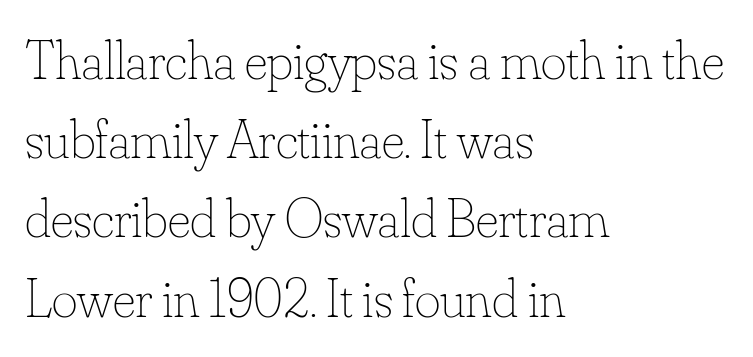
The image shows 55 px thin type, upright; set left-aligned, normal line spacing (1.44x), normal letter spacing, not underlined; low stroke contrast and a small x-height.
